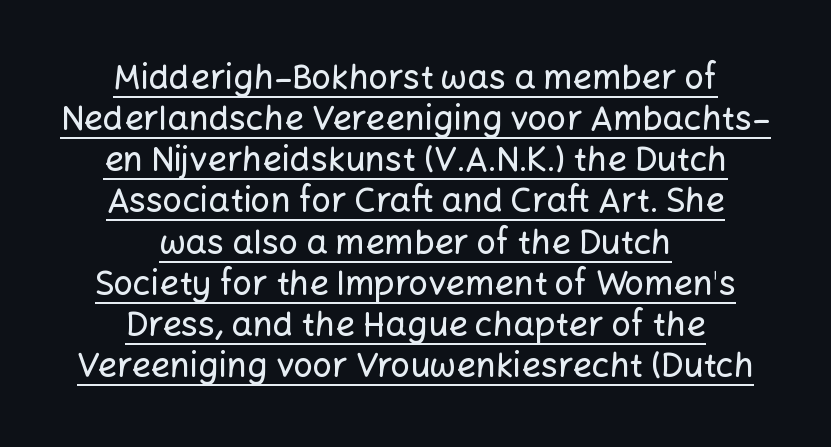
The image shows 34 px sans-serif type, upright; set centered, line spacing 1.21x, normal letter spacing, underlined; low stroke contrast and a medium x-height.
